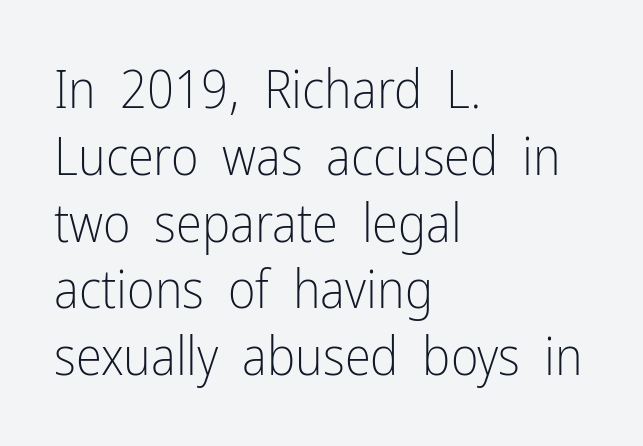
Q: Is the text bold? A: No.
Q: Is the text italic (slanted)? A: No, it is upright.
Q: Is the typeface a serif or a sans-serif typeface? A: Sans-serif.
Q: Is the text underlined? A: No.
Q: How is the paragraph aligned? A: Left-aligned.
Q: Is the spacing between letters normal or unusually wide? A: Normal.
Q: Is the spacing between lines tight, normal or loose? A: Normal.
Q: Width (condensed, normal, or wide)? A: Condensed.
Q: Stroke contrast? A: Low.
Q: x-height? A: Medium.
Q: Monospaced? A: No.
